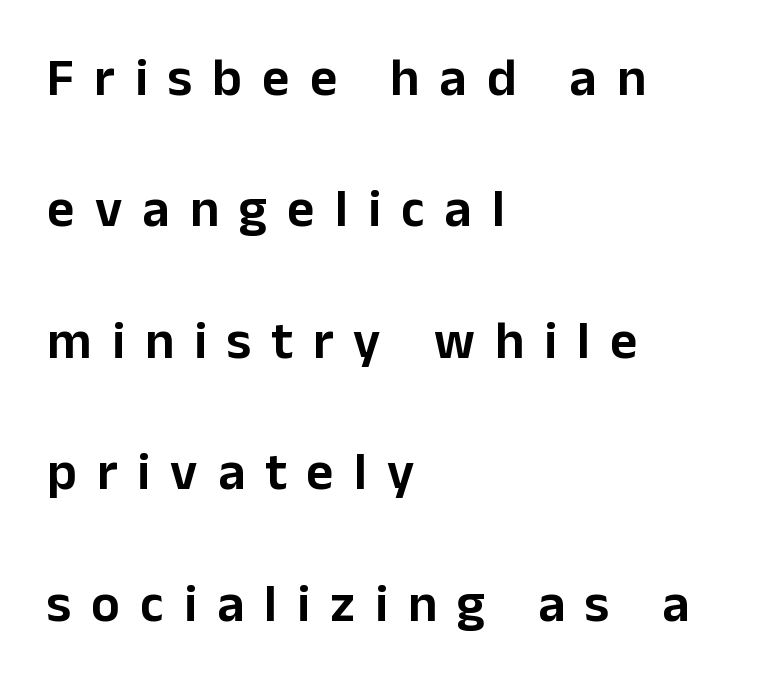
The image shows 53 px sans-serif type, upright; set left-aligned, loose line spacing (2.48x), unusually wide letter spacing (+0.38 em), not underlined; low stroke contrast and a medium x-height.
